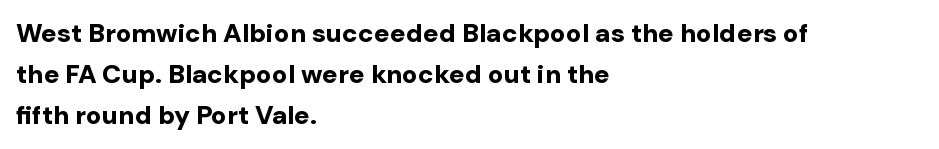
{"italic": "no", "bold": "yes", "underline": "no", "align": "left", "line_spacing": "normal", "line_spacing_ratio": 1.58, "letter_spacing": "normal", "letter_spacing_em": 0.0, "glyph_px": 26}
